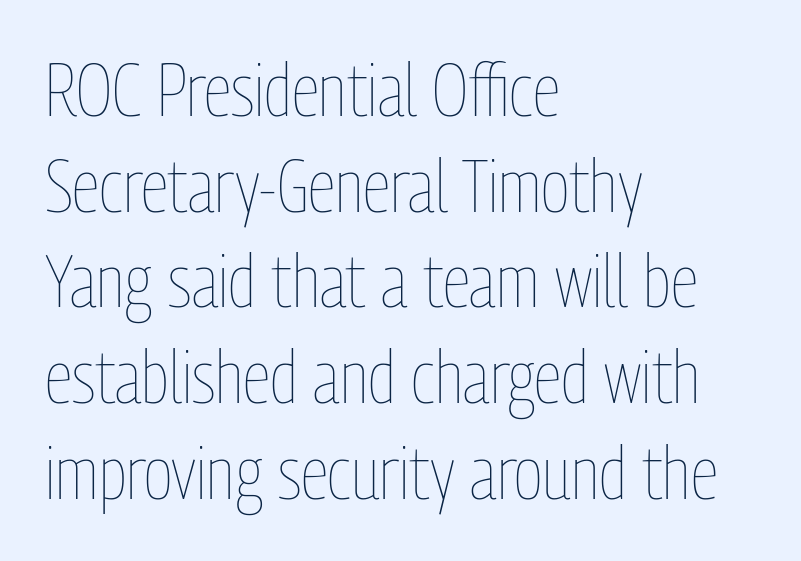
Q: Is the text bold? A: No.
Q: Is the text italic (slanted)? A: No, it is upright.
Q: Is the text underlined? A: No.
Q: How is the paragraph aligned? A: Left-aligned.
Q: Is the spacing between letters normal or unusually wide? A: Normal.
Q: Is the spacing between lines tight, normal or loose? A: Normal.
Q: Width (condensed, normal, or wide)? A: Condensed.
Q: Stroke contrast? A: Low.
Q: x-height? A: Medium.
Q: Monospaced? A: No.
